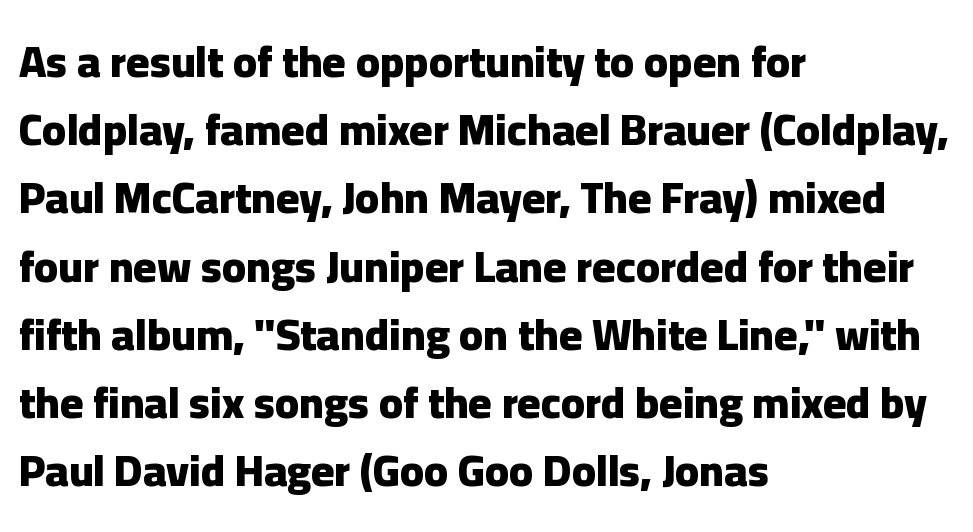
The lettering stays uniformly vertical, giving the passage a roman look. The letterforms sit shoulder to shoulder at normal distance. Typographic density is high because the face is bold. These lines are rendered in a variable-pitch font. Check where the strokes stop: nothing finishes them off — pure sans.
